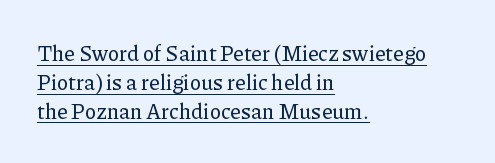
Line beginnings align vertically; line endings do not. Leading: standard. The horizontal fit of the characters is conventional and even. Ordinary non-slanted type is in use. Caption: lettering with a line underneath.
